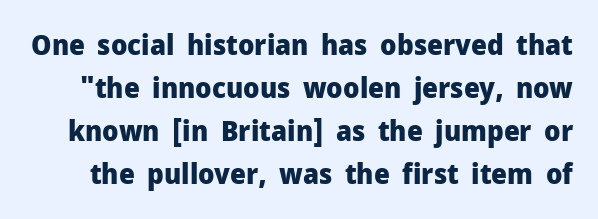
{"serif": "no", "italic": "no", "bold": "yes", "weight": "heavy", "width": "normal", "stroke_contrast": "low", "x_height": "medium", "monospaced": "no", "underline": "no", "line_spacing": "normal", "line_spacing_ratio": 1.54, "letter_spacing": "normal", "letter_spacing_em": 0.0, "glyph_px": 28}
